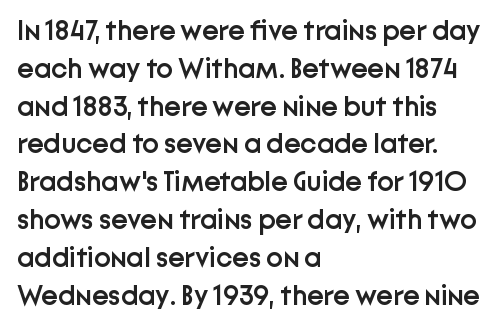
The image shows 28 px semibold sans-serif type, upright; set left-aligned, normal line spacing (1.35x), normal letter spacing, not underlined; low stroke contrast and a medium x-height.
